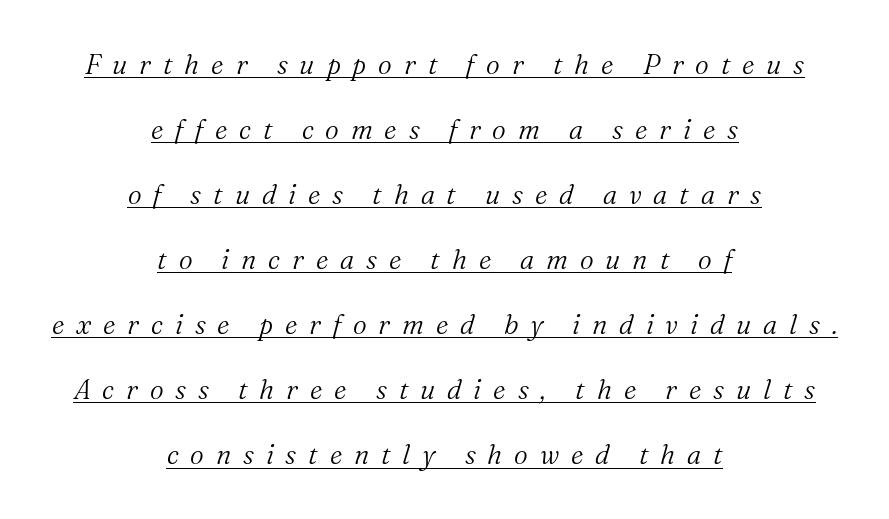
The image shows 27 px text type, italic (leaning right); set centered, loose line spacing (2.41x), unusually wide letter spacing (+0.44 em), underlined.
